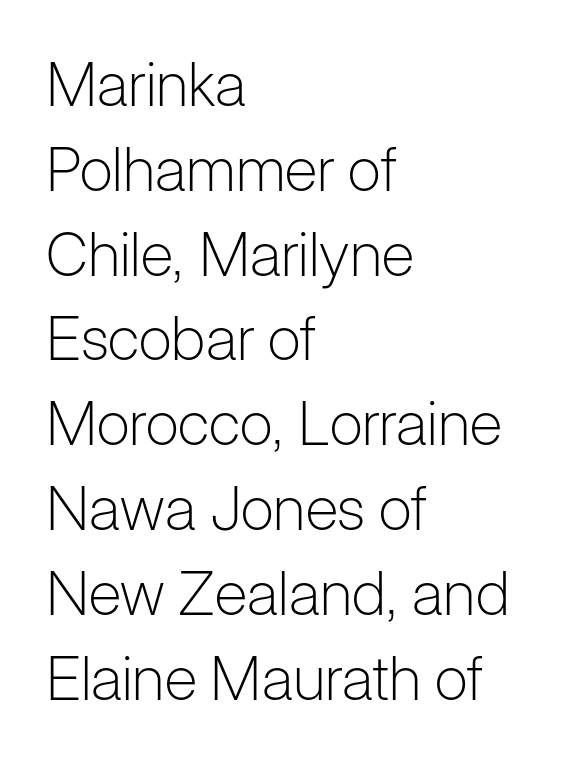
The image shows 61 px light sans-serif type, upright; set left-aligned, normal line spacing (1.39x), normal letter spacing, not underlined; low stroke contrast and a medium x-height.
